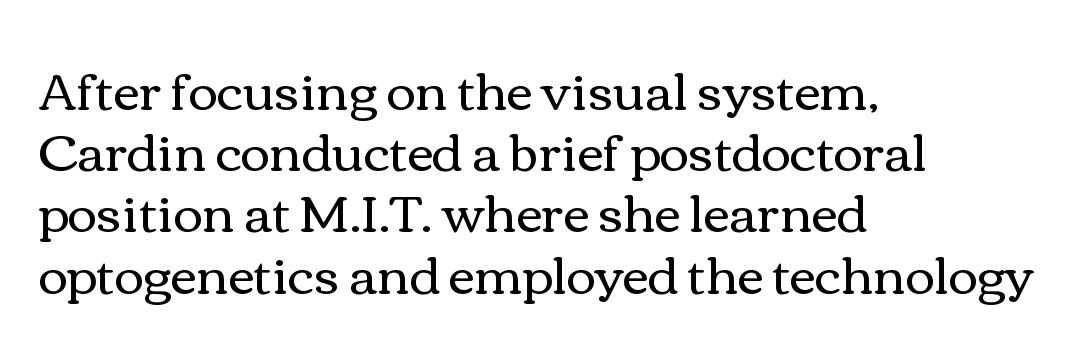
{"italic": "no", "bold": "no", "weight": "regular", "width": "wide", "stroke_contrast": "medium", "x_height": "medium", "monospaced": "no", "underline": "no", "align": "left", "line_spacing_ratio": 1.2, "letter_spacing": "normal", "letter_spacing_em": 0.0, "glyph_px": 51}
